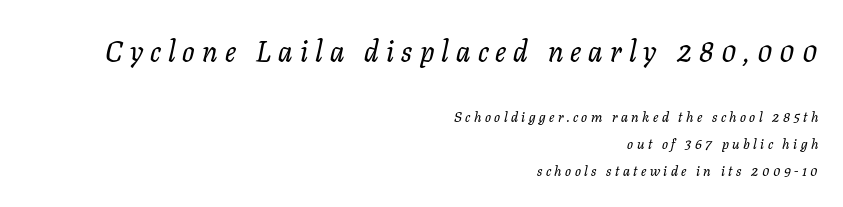
Q: Is the text italic (slanted)? A: Yes, it leans right by about 11 degrees.
Q: Is the typeface a serif or a sans-serif typeface? A: Serif.
Q: Is the text underlined? A: No.
Q: How is the paragraph aligned? A: Right-aligned.
Q: Is the spacing between letters normal or unusually wide? A: Unusually wide.
Q: Is the spacing between lines tight, normal or loose? A: Loose.
Q: Which block of text is set in a larger size, the first (top) or the second (bottom)? A: The first (top) one.
Q: Width (condensed, normal, or wide)? A: Normal.
Q: Stroke contrast? A: Low.
Q: x-height? A: Medium.
Q: Monospaced? A: No.
